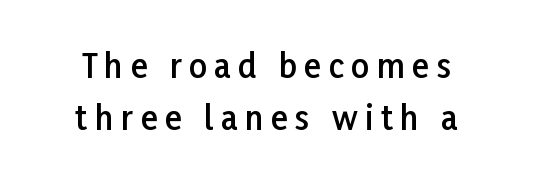
{"serif": "no", "italic": "no", "bold": "semi", "weight": "semibold", "width": "normal", "stroke_contrast": "low", "x_height": "medium", "monospaced": "no", "underline": "no", "line_spacing": "normal", "line_spacing_ratio": 1.63, "letter_spacing": "wide", "letter_spacing_em": 0.23, "glyph_px": 32}
